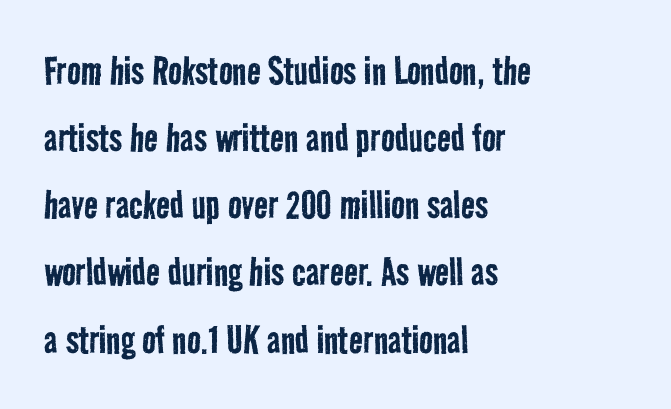
Q: Is the text bold? A: No.
Q: Is the typeface a serif or a sans-serif typeface? A: Sans-serif.
Q: Is the text underlined? A: No.
Q: How is the paragraph aligned? A: Left-aligned.
Q: Is the spacing between letters normal or unusually wide? A: Normal.
Q: Is the spacing between lines tight, normal or loose? A: Normal.
Q: Width (condensed, normal, or wide)? A: Condensed.
Q: Stroke contrast? A: Low.
Q: x-height? A: Medium.
Q: Monospaced? A: No.
